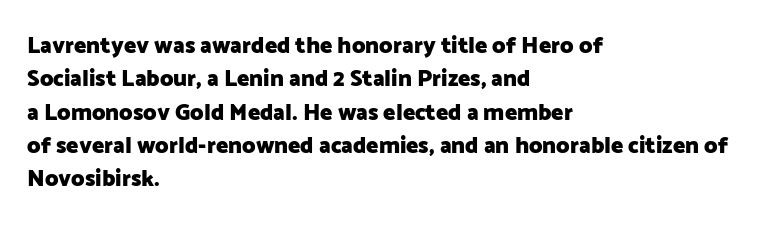
Q: Is the text bold? A: Yes.
Q: Is the text italic (slanted)? A: No, it is upright.
Q: Is the text underlined? A: No.
Q: How is the paragraph aligned? A: Left-aligned.
Q: Is the spacing between letters normal or unusually wide? A: Normal.
Q: Is the spacing between lines tight, normal or loose? A: Normal.
